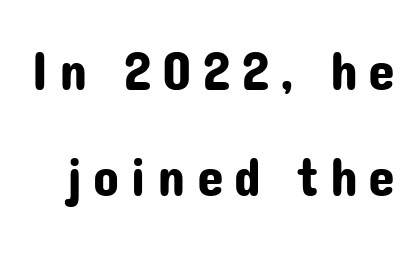
Stroke terminals: plain, sans-serif. Glance below the letters and you will spot only blank space. A typesetter would call this leading open, well beyond the default. You can tell it's not italic because the verticals are truly vertical.
